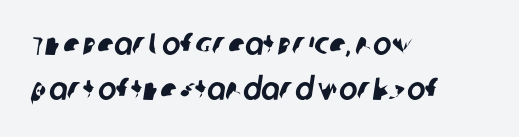
Q: Is the typeface a serif or a sans-serif typeface? A: Sans-serif.
Q: Is the text underlined? A: No.
Q: How is the paragraph aligned? A: Left-aligned.
Q: Is the spacing between letters normal or unusually wide? A: Normal.
Q: Is the spacing between lines tight, normal or loose? A: Normal.
Q: Width (condensed, normal, or wide)? A: Normal.
Q: Stroke contrast? A: Low.
Q: x-height? A: Large.
Q: Monospaced? A: No.
